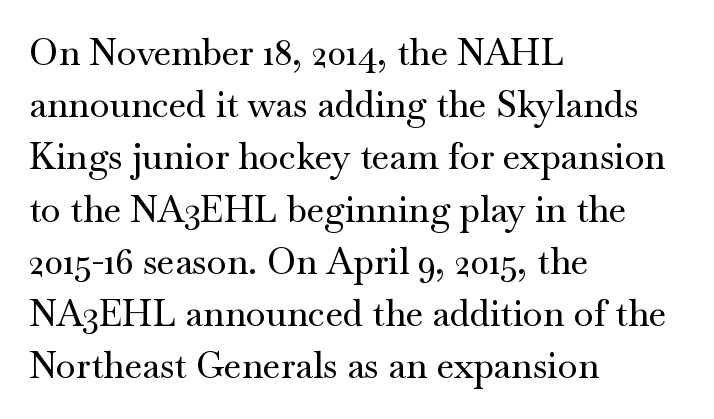
{"serif": "yes", "italic": "no", "width": "wide", "stroke_contrast": "medium", "x_height": "small", "monospaced": "no", "underline": "no", "align": "left", "line_spacing": "normal", "line_spacing_ratio": 1.45, "letter_spacing": "normal", "letter_spacing_em": 0.0, "glyph_px": 36}
